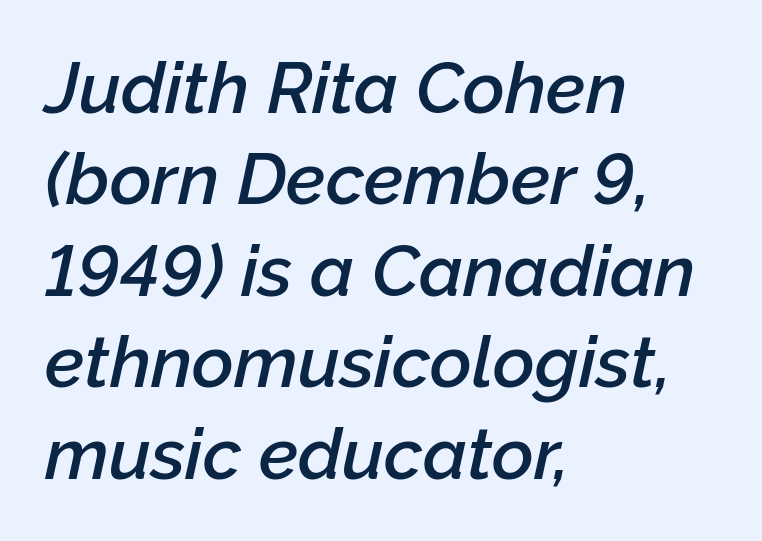
Q: Is the text bold? A: Semi-bold.
Q: Is the text italic (slanted)? A: Yes, it leans right by about 12 degrees.
Q: Is the text underlined? A: No.
Q: How is the paragraph aligned? A: Left-aligned.
Q: Is the spacing between letters normal or unusually wide? A: Normal.
Q: Is the spacing between lines tight, normal or loose? A: Normal.
Q: Width (condensed, normal, or wide)? A: Normal.
Q: Stroke contrast? A: Low.
Q: x-height? A: Medium.
Q: Monospaced? A: No.
